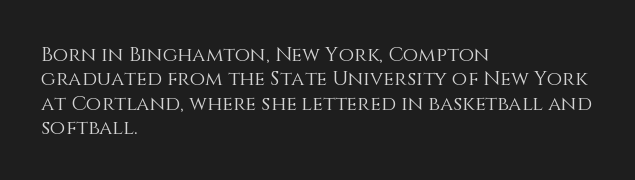
These lines keep a tight, regular rhythm from letter to letter. In CSS terms this would be text-align: left. Weight: in the light-to-regular range. This is roman type, the default non-slanted kind. Decoration check: the copy has no underline.
